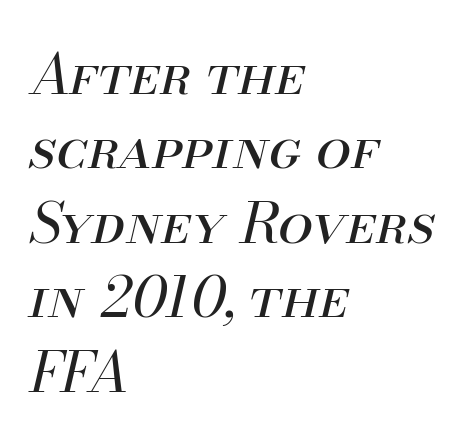
{"italic": "yes", "lean": "right", "slant_degrees": 13, "bold": "no", "weight": "regular", "width": "normal", "stroke_contrast": "medium", "x_height": "small", "monospaced": "no", "underline": "no", "align": "left", "line_spacing": "normal", "line_spacing_ratio": 1.33, "letter_spacing": "normal", "letter_spacing_em": 0.0, "glyph_px": 56}
